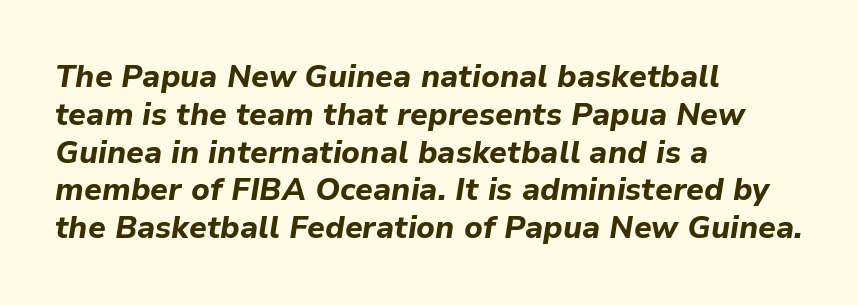
{"italic": "yes", "lean": "right", "slant_degrees": 9, "bold": "yes", "weight": "bold", "width": "normal", "stroke_contrast": "low", "x_height": "medium", "monospaced": "no", "underline": "no", "align": "left", "line_spacing_ratio": 1.22, "letter_spacing": "normal", "letter_spacing_em": 0.0, "glyph_px": 31}
